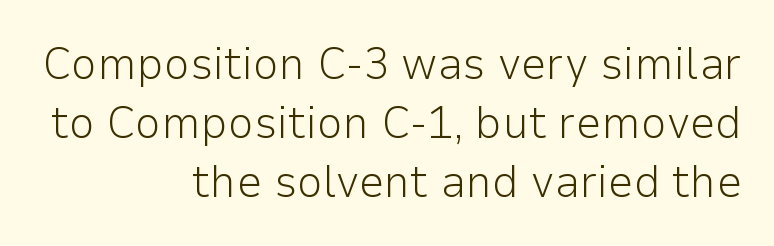
{"serif": "no", "italic": "no", "bold": "no", "weight": "light", "width": "normal", "stroke_contrast": "low", "x_height": "medium", "monospaced": "no", "underline": "no", "align": "right", "line_spacing": "normal", "line_spacing_ratio": 1.28, "letter_spacing": "normal", "letter_spacing_em": 0.0, "glyph_px": 46}
